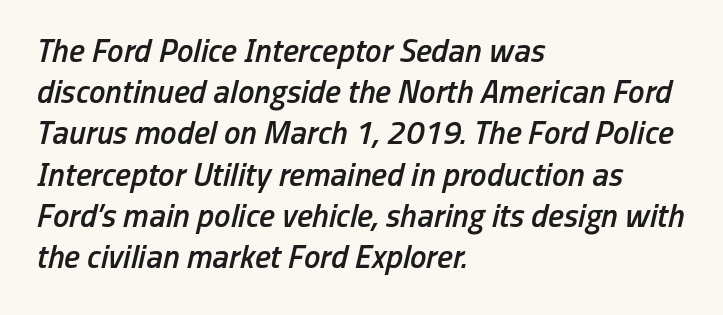
The image shows 33 px semibold, condensed type, italic (leaning right); set left-aligned, normal line spacing (1.25x), normal letter spacing, not underlined; low stroke contrast and a medium x-height.
